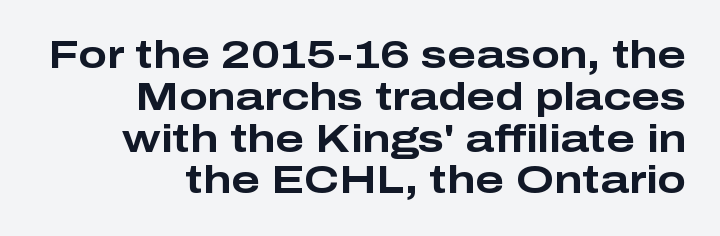
The image shows 38 px bold, wide sans-serif type, upright; set right-aligned, tight line spacing (1.1x), normal letter spacing, not underlined; low stroke contrast and a medium x-height.
